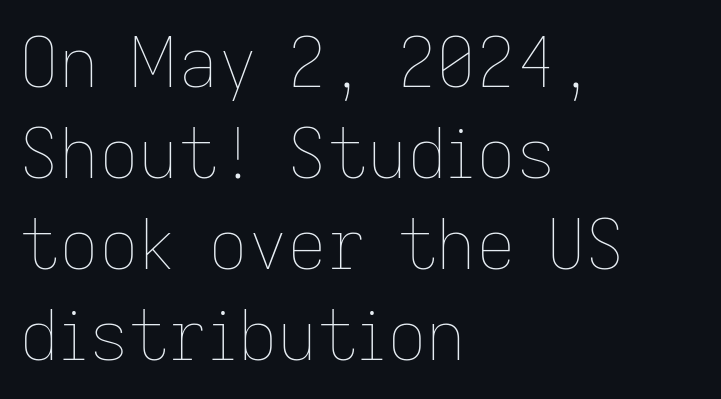
The image shows 69 px thin type, upright; set left-aligned, normal line spacing (1.32x), normal letter spacing, not underlined; low stroke contrast and a medium x-height.
